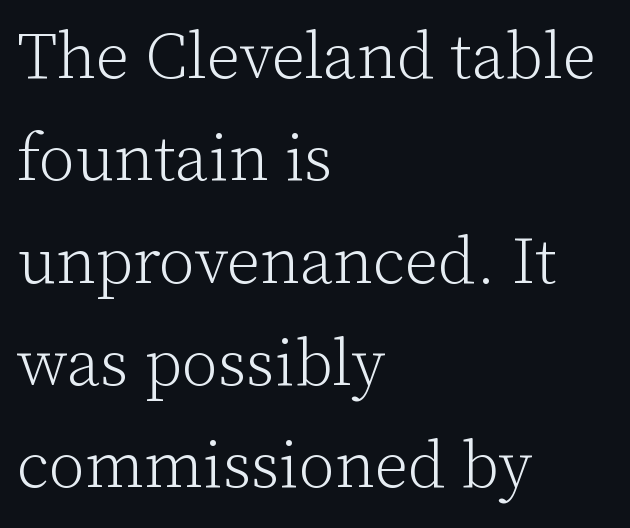
{"serif": "yes", "italic": "no", "bold": "no", "weight": "light", "width": "normal", "stroke_contrast": "low", "x_height": "medium", "monospaced": "no", "underline": "no", "align": "left", "line_spacing": "normal", "line_spacing_ratio": 1.55, "letter_spacing": "normal", "letter_spacing_em": 0.0, "glyph_px": 66}
